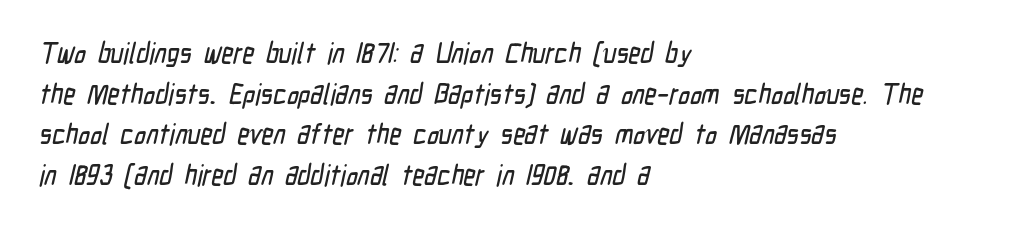
How are the letters spaced? Ordinarily, with no added tracking. What's the leading like? Ordinary, nothing unusual. A typesetter would call this proportional, since set widths differ per character. Anything drawn beneath the words? Only blank space. Font category for this specimen: sans-serif.
